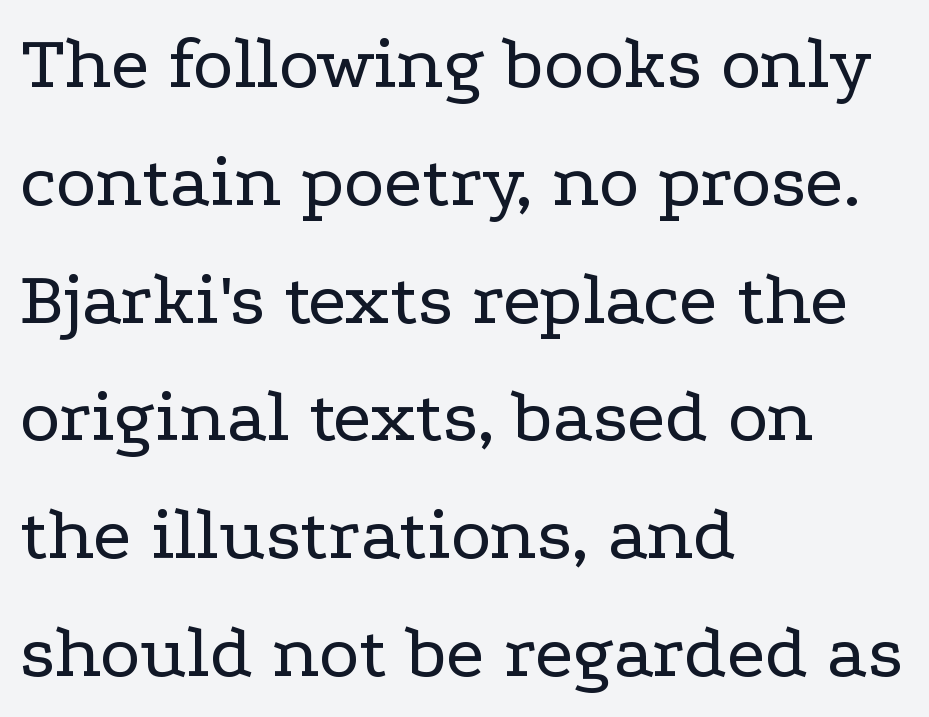
{"serif": "yes", "italic": "no", "bold": "no", "weight": "regular", "width": "wide", "stroke_contrast": "low", "x_height": "medium", "monospaced": "no", "underline": "no", "align": "left", "line_spacing": "normal", "line_spacing_ratio": 1.53, "letter_spacing": "normal", "letter_spacing_em": 0.0, "glyph_px": 77}
